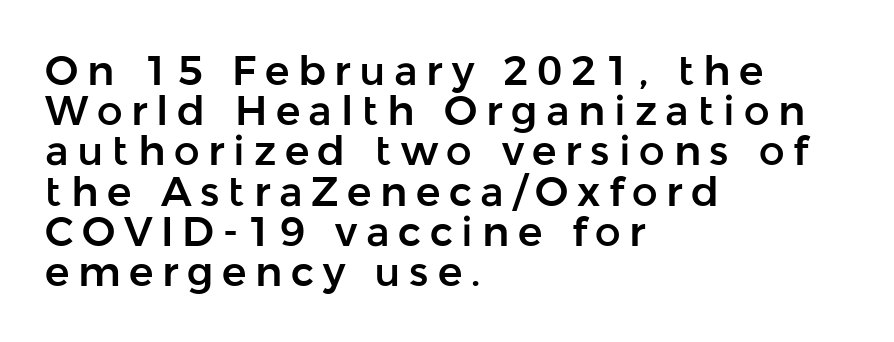
The image shows 41 px sans-serif type, upright; set left-aligned, tight line spacing (0.98x), unusually wide letter spacing (+0.21 em), not underlined; low stroke contrast and a medium x-height.
